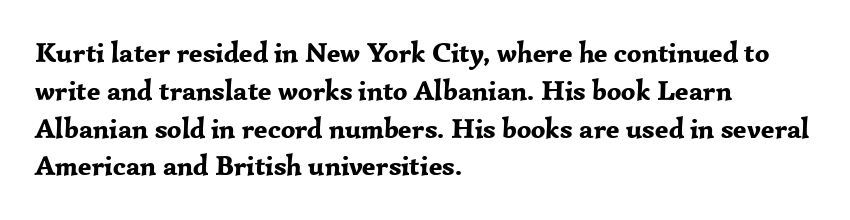
Characters remain perfectly vertical along every line. A typesetter would call this proportional, since set widths differ per character. A normal amount of white space separates one row of letters from the next. Type without underlining. You can tell from the footed stems that serif type was used.
